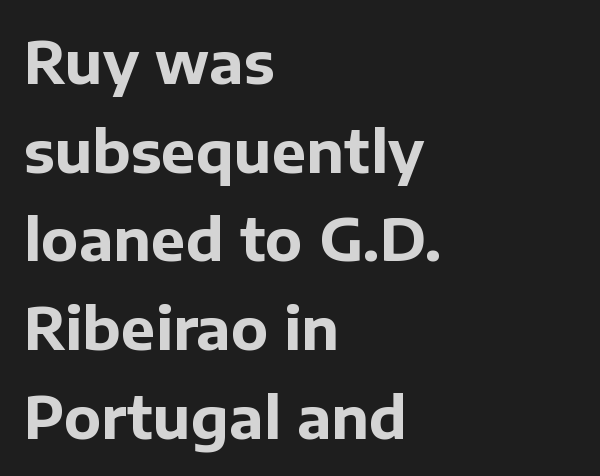
Q: Is the text bold? A: Yes.
Q: Is the text italic (slanted)? A: No, it is upright.
Q: Is the typeface a serif or a sans-serif typeface? A: Sans-serif.
Q: Is the text underlined? A: No.
Q: How is the paragraph aligned? A: Left-aligned.
Q: Is the spacing between letters normal or unusually wide? A: Normal.
Q: Is the spacing between lines tight, normal or loose? A: Normal.
Q: Width (condensed, normal, or wide)? A: Normal.
Q: Stroke contrast? A: Low.
Q: x-height? A: Medium.
Q: Monospaced? A: No.
